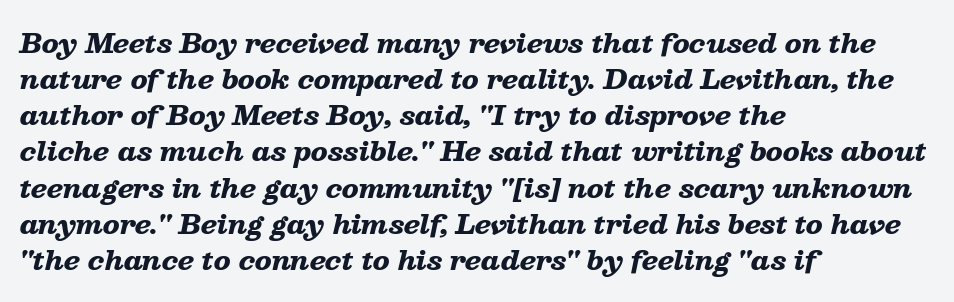
{"italic": "yes", "lean": "right", "slant_degrees": 13, "bold": "yes", "underline": "no", "align": "left", "line_spacing": "normal", "line_spacing_ratio": 1.39, "letter_spacing": "normal", "letter_spacing_em": 0.0, "glyph_px": 26}
